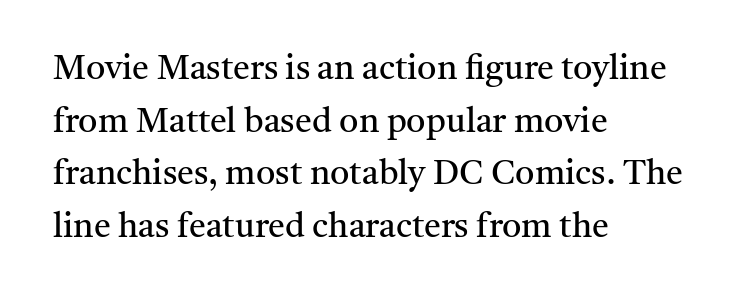
The image shows 34 px regular-weight serif type, upright; set left-aligned, normal line spacing (1.55x), normal letter spacing, not underlined; medium stroke contrast and a medium x-height.
